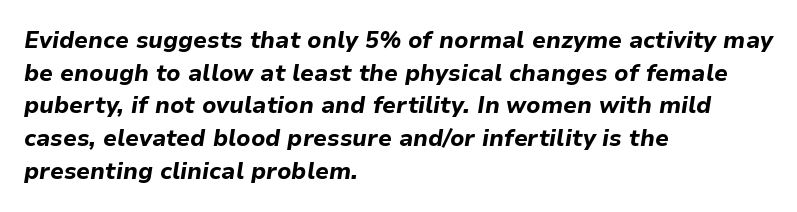
The rendering keeps characters at their native spacing. Plenty of ink on the page — the face is bold. Style check: oblique. Type without underlining. Leading matches the norm, producing a regular column. Caption: multi-line text, flush left, ragged right.
